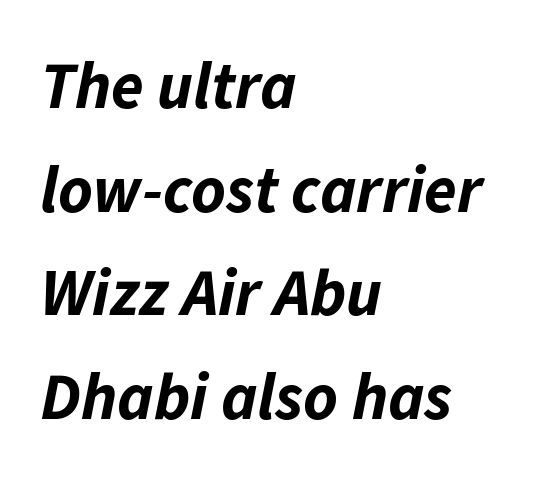
These words are printed bold, with thick strokes throughout. Looks like regular typesetting: each glyph gets only the width it needs. These lines keep a tight, regular rhythm from letter to letter. The string is rendered with underlining switched off.
